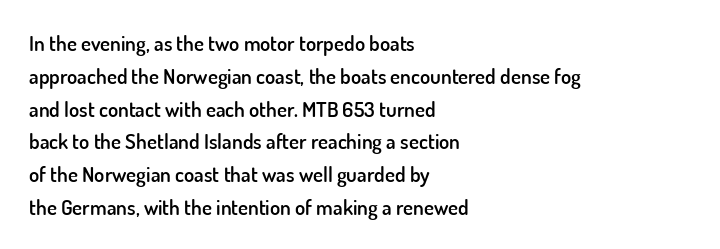
Q: Is the text bold? A: Semi-bold.
Q: Is the text italic (slanted)? A: No, it is upright.
Q: Is the text underlined? A: No.
Q: How is the paragraph aligned? A: Left-aligned.
Q: Is the spacing between letters normal or unusually wide? A: Normal.
Q: Is the spacing between lines tight, normal or loose? A: Normal.
